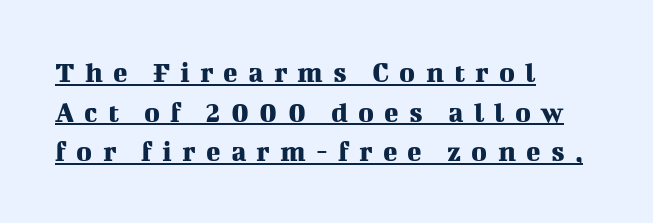
Q: Is the text italic (slanted)? A: No, it is upright.
Q: Is the typeface a serif or a sans-serif typeface? A: Serif.
Q: Is the text underlined? A: Yes.
Q: How is the paragraph aligned? A: Left-aligned.
Q: Is the spacing between letters normal or unusually wide? A: Unusually wide.
Q: Is the spacing between lines tight, normal or loose? A: Normal.
Q: Width (condensed, normal, or wide)? A: Normal.
Q: Stroke contrast? A: Medium.
Q: x-height? A: Medium.
Q: Monospaced? A: No.
